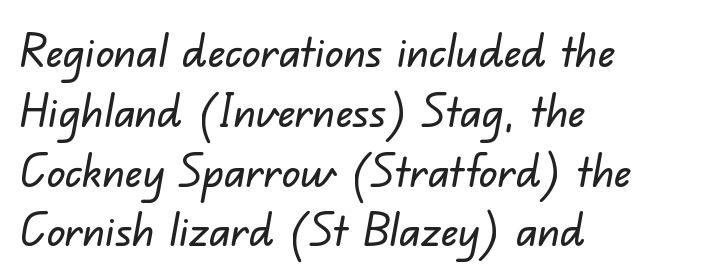
The image shows 46 px sans-serif type; set left-aligned, normal line spacing (1.3x), normal letter spacing, not underlined; low stroke contrast and a small x-height.
